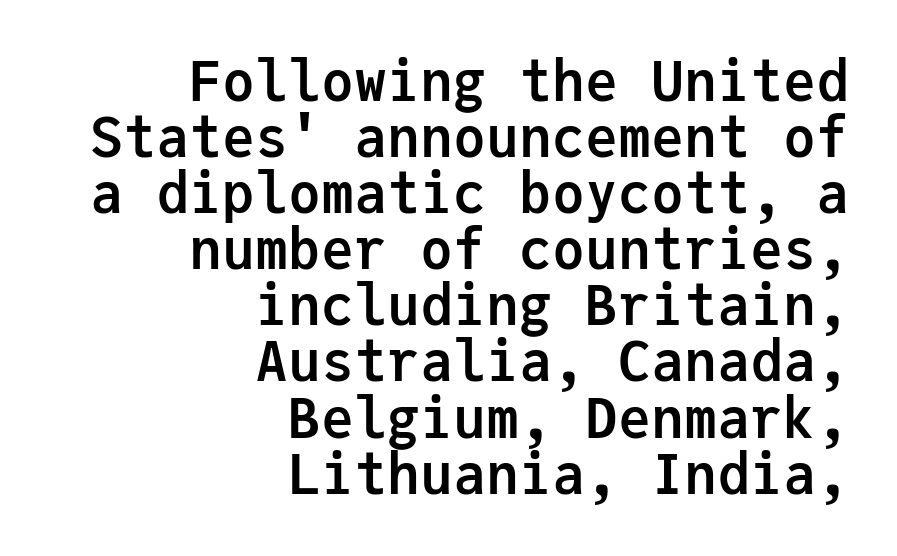
Q: Is the text bold? A: Yes.
Q: Is the text italic (slanted)? A: No, it is upright.
Q: Is the typeface a serif or a sans-serif typeface? A: Sans-serif.
Q: Is the text underlined? A: No.
Q: How is the paragraph aligned? A: Right-aligned.
Q: Is the spacing between letters normal or unusually wide? A: Normal.
Q: Is the spacing between lines tight, normal or loose? A: Tight.
Q: Width (condensed, normal, or wide)? A: Normal.
Q: Stroke contrast? A: Low.
Q: x-height? A: Medium.
Q: Monospaced? A: Yes.
